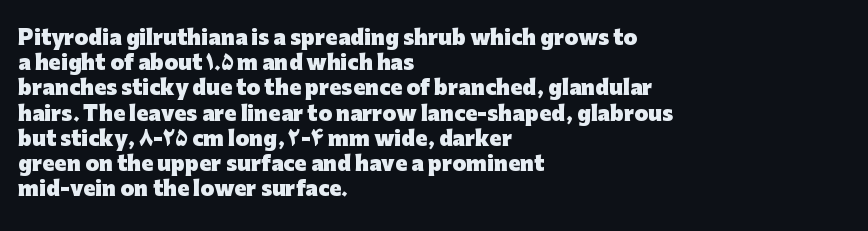
The image shows 20 px bold type, upright; set left-aligned, normal line spacing (1.26x), normal letter spacing, not underlined.
